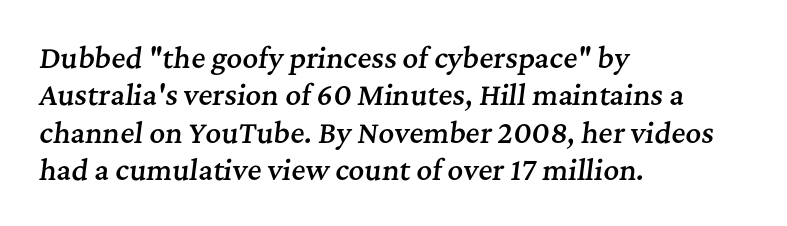
{"italic": "yes", "lean": "right", "slant_degrees": 7, "bold": "semi", "underline": "no", "align": "left", "line_spacing": "normal", "line_spacing_ratio": 1.38, "letter_spacing": "normal", "letter_spacing_em": 0.0, "glyph_px": 27}
